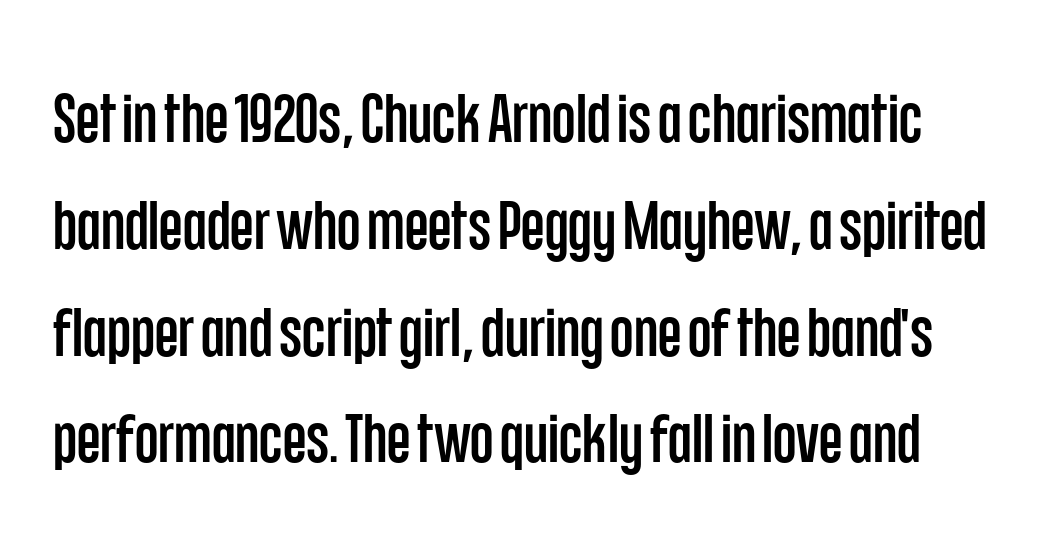
Quick note: underline off. The tracking reads as untouched default to a designer's eye. You can tell it's not italic because the verticals are truly vertical. You could not count columns in this text — the font is proportionally spaced. The block of text has a typical density, with ordinary space between rows.
